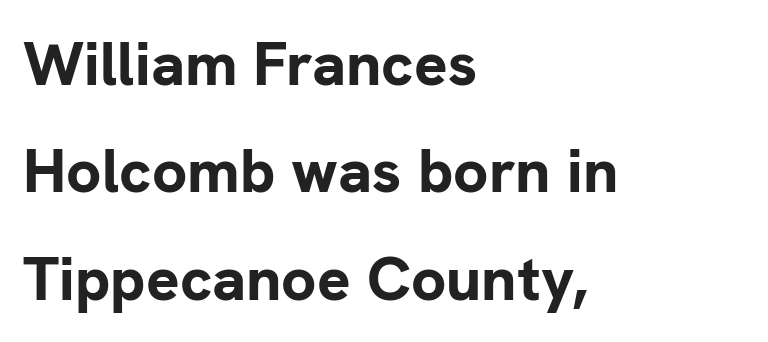
Q: Is the text bold? A: Yes.
Q: Is the text italic (slanted)? A: No, it is upright.
Q: Is the typeface a serif or a sans-serif typeface? A: Sans-serif.
Q: Is the text underlined? A: No.
Q: How is the paragraph aligned? A: Left-aligned.
Q: Is the spacing between letters normal or unusually wide? A: Normal.
Q: Width (condensed, normal, or wide)? A: Normal.
Q: Stroke contrast? A: Low.
Q: x-height? A: Medium.
Q: Monospaced? A: No.
